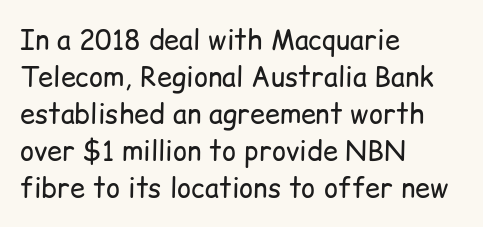
The image shows 27 px text type, upright; set left-aligned, normal line spacing (1.37x), normal letter spacing, not underlined.
